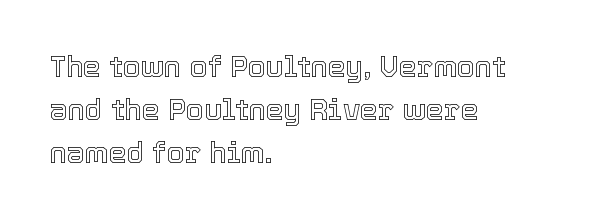
Q: Is the text italic (slanted)? A: No, it is upright.
Q: Is the text underlined? A: No.
Q: How is the paragraph aligned? A: Left-aligned.
Q: Is the spacing between letters normal or unusually wide? A: Normal.
Q: Is the spacing between lines tight, normal or loose? A: Normal.
Q: Width (condensed, normal, or wide)? A: Normal.
Q: x-height? A: Medium.
Q: Monospaced? A: No.
